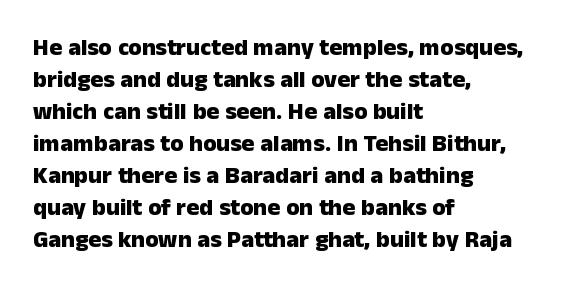
The image shows 24 px bold type, upright; set left-aligned, normal line spacing (1.33x), normal letter spacing, not underlined.
